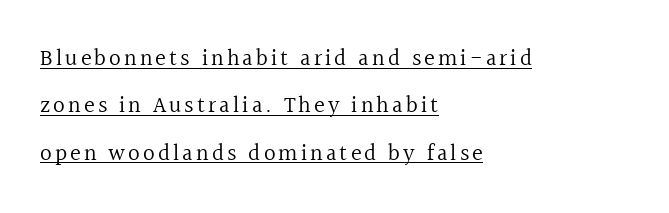
{"italic": "no", "bold": "no", "underline": "yes", "align": "left", "line_spacing": "loose", "line_spacing_ratio": 2.06, "glyph_px": 23}
